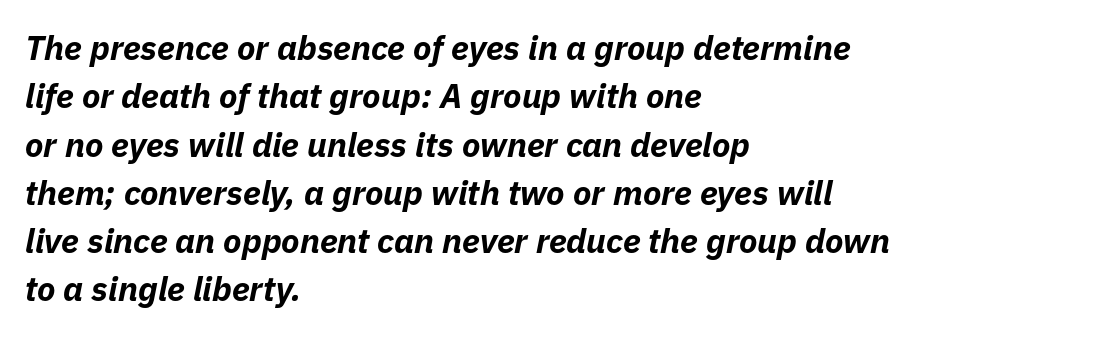
{"italic": "yes", "lean": "right", "slant_degrees": 11, "bold": "yes", "weight": "bold", "width": "normal", "stroke_contrast": "low", "x_height": "medium", "monospaced": "no", "underline": "no", "align": "left", "line_spacing": "normal", "line_spacing_ratio": 1.42, "letter_spacing": "normal", "letter_spacing_em": 0.0, "glyph_px": 34}
